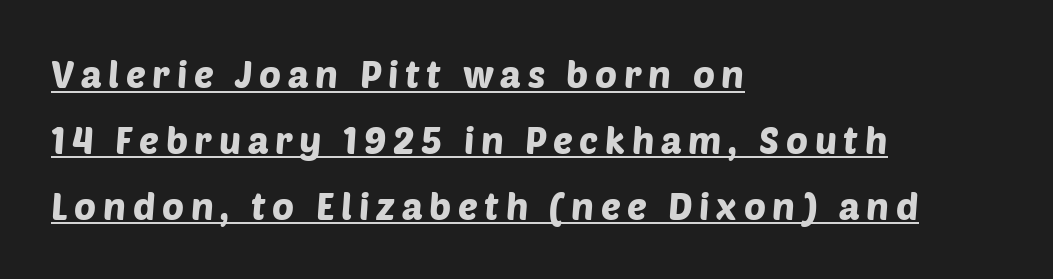
Q: Is the typeface a serif or a sans-serif typeface? A: Sans-serif.
Q: Is the text underlined? A: Yes.
Q: How is the paragraph aligned? A: Left-aligned.
Q: Width (condensed, normal, or wide)? A: Normal.
Q: Stroke contrast? A: Low.
Q: x-height? A: Large.
Q: Monospaced? A: No.
